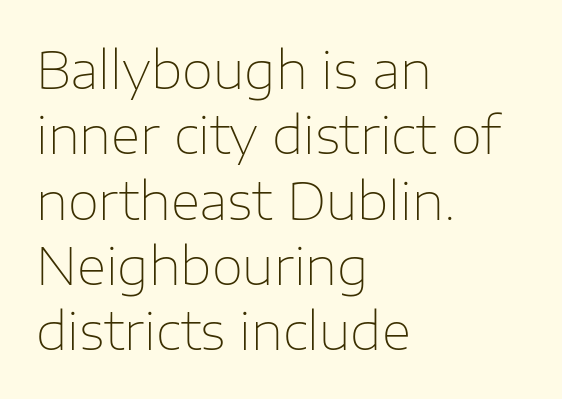
The image shows 51 px thin sans-serif type, upright; set left-aligned, normal line spacing (1.28x), normal letter spacing, not underlined; low stroke contrast and a medium x-height.
